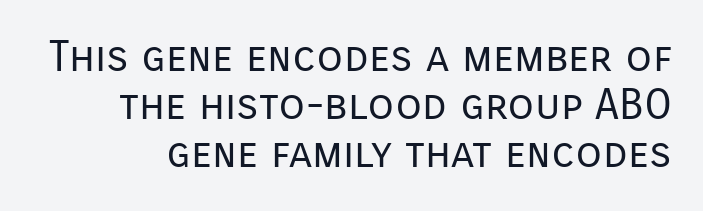
The image shows 43 px regular-weight sans-serif type, upright; set tight line spacing (1.12x), normal letter spacing, not underlined; low stroke contrast and a medium x-height.
